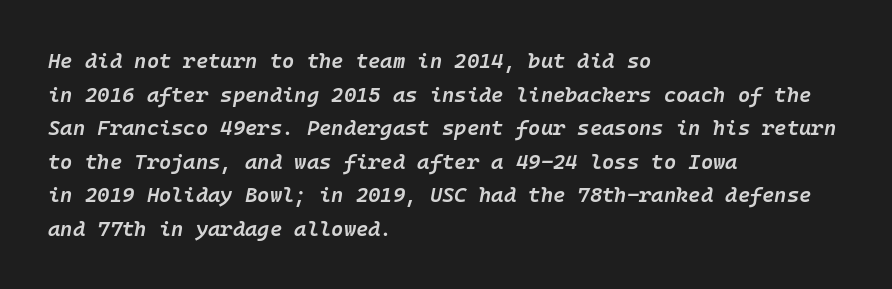
Q: Is the text bold? A: Semi-bold.
Q: Is the text italic (slanted)? A: Yes, it leans right by about 10 degrees.
Q: Is the text underlined? A: No.
Q: How is the paragraph aligned? A: Left-aligned.
Q: Is the spacing between letters normal or unusually wide? A: Normal.
Q: Is the spacing between lines tight, normal or loose? A: Normal.
